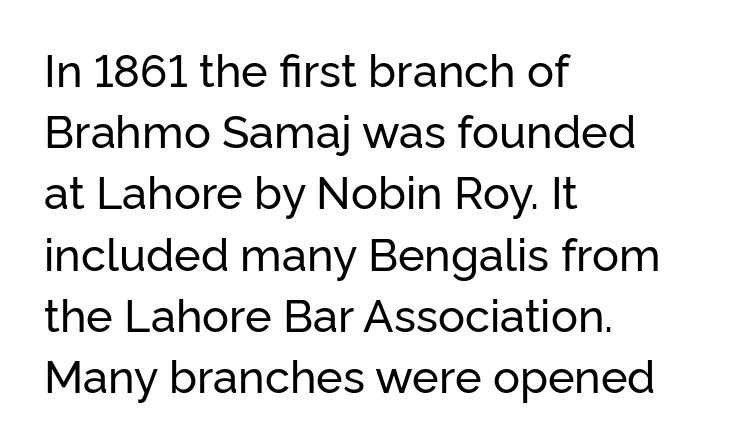
Q: Is the text italic (slanted)? A: No, it is upright.
Q: Is the typeface a serif or a sans-serif typeface? A: Sans-serif.
Q: Is the text underlined? A: No.
Q: How is the paragraph aligned? A: Left-aligned.
Q: Is the spacing between letters normal or unusually wide? A: Normal.
Q: Is the spacing between lines tight, normal or loose? A: Normal.
Q: Width (condensed, normal, or wide)? A: Normal.
Q: Stroke contrast? A: Low.
Q: x-height? A: Medium.
Q: Monospaced? A: No.
